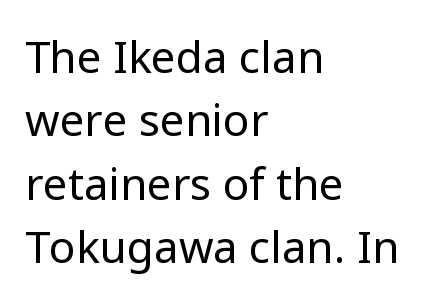
Does extra space separate the letters? No, they use regular spacing. This sample keeps an unexceptional amount of space between lines. The face used here is proportionally spaced, like ordinary book or web type. Short and long lines alike share a common starting point at left. Every character sits straight up, as roman type does. Each stroke keeps to a modest, everyday thickness or less.
